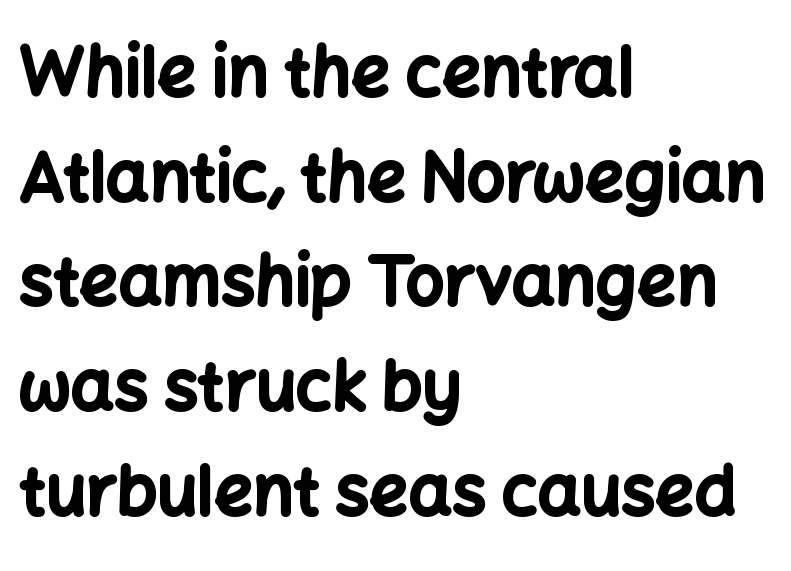
Q: Is the text bold? A: Yes.
Q: Is the text italic (slanted)? A: No, it is upright.
Q: Is the typeface a serif or a sans-serif typeface? A: Sans-serif.
Q: Is the text underlined? A: No.
Q: How is the paragraph aligned? A: Left-aligned.
Q: Is the spacing between letters normal or unusually wide? A: Normal.
Q: Is the spacing between lines tight, normal or loose? A: Normal.
Q: Width (condensed, normal, or wide)? A: Normal.
Q: Stroke contrast? A: Low.
Q: x-height? A: Medium.
Q: Monospaced? A: No.
